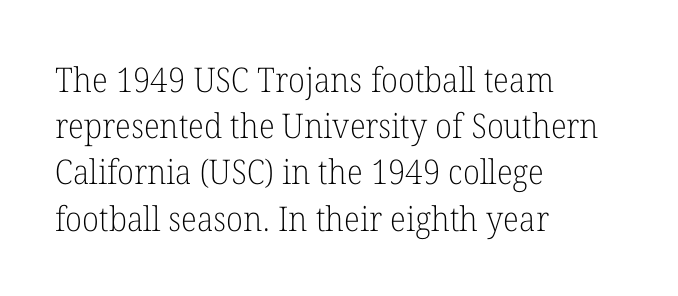
The image shows 34 px light serif type, upright; set left-aligned, normal line spacing (1.36x), normal letter spacing, not underlined; low stroke contrast and a medium x-height.
